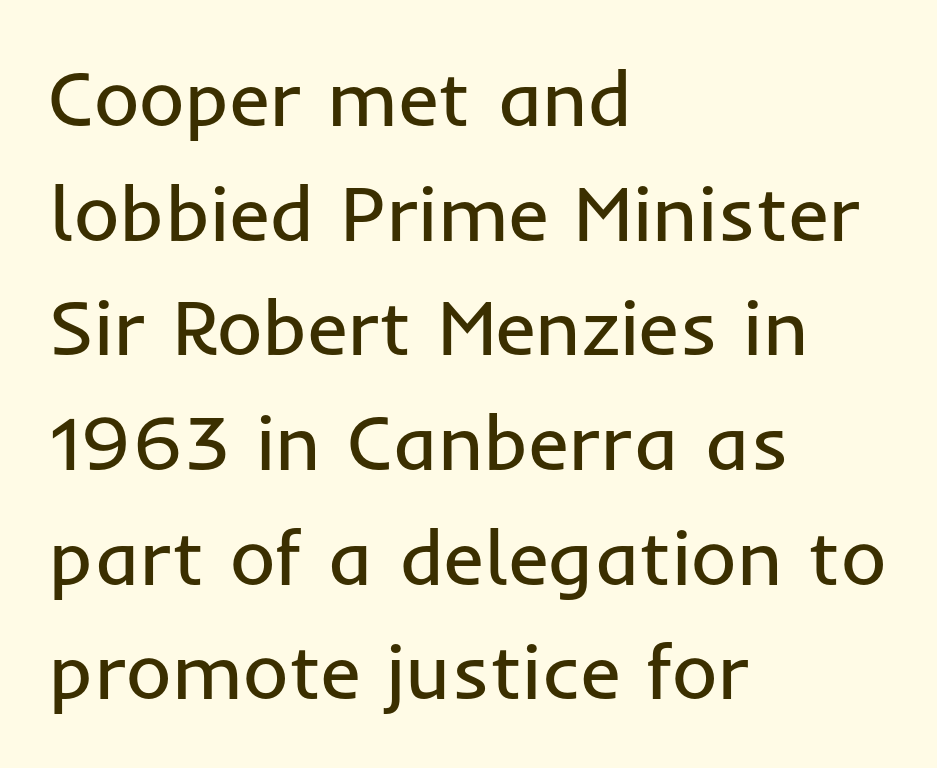
The rendering shows plain stroke endings on the letterforms — a sans-serif design. Type without underlining. Whoever set this chose a conventional vertical rhythm. In terms of letterspacing, this is plain default setting. This sample is left-justified, so line endings fall wherever the words run out.
